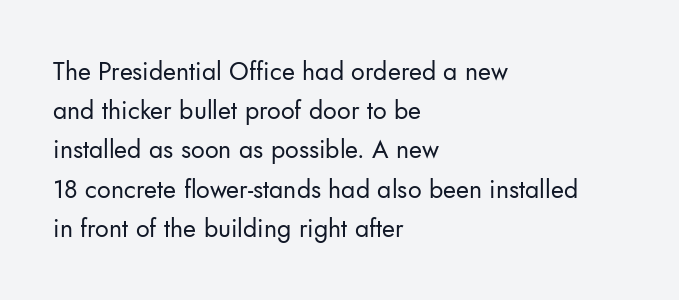
Q: Is the text bold? A: No.
Q: Is the text italic (slanted)? A: No, it is upright.
Q: Is the text underlined? A: No.
Q: How is the paragraph aligned? A: Left-aligned.
Q: Is the spacing between letters normal or unusually wide? A: Normal.
Q: Is the spacing between lines tight, normal or loose? A: Normal.
